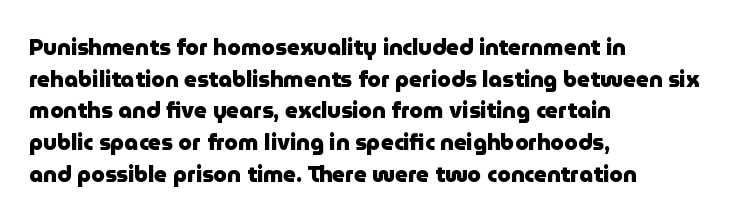
{"italic": "no", "bold": "yes", "underline": "no", "align": "left", "line_spacing": "normal", "line_spacing_ratio": 1.44, "letter_spacing": "normal", "letter_spacing_em": 0.0, "glyph_px": 22}
